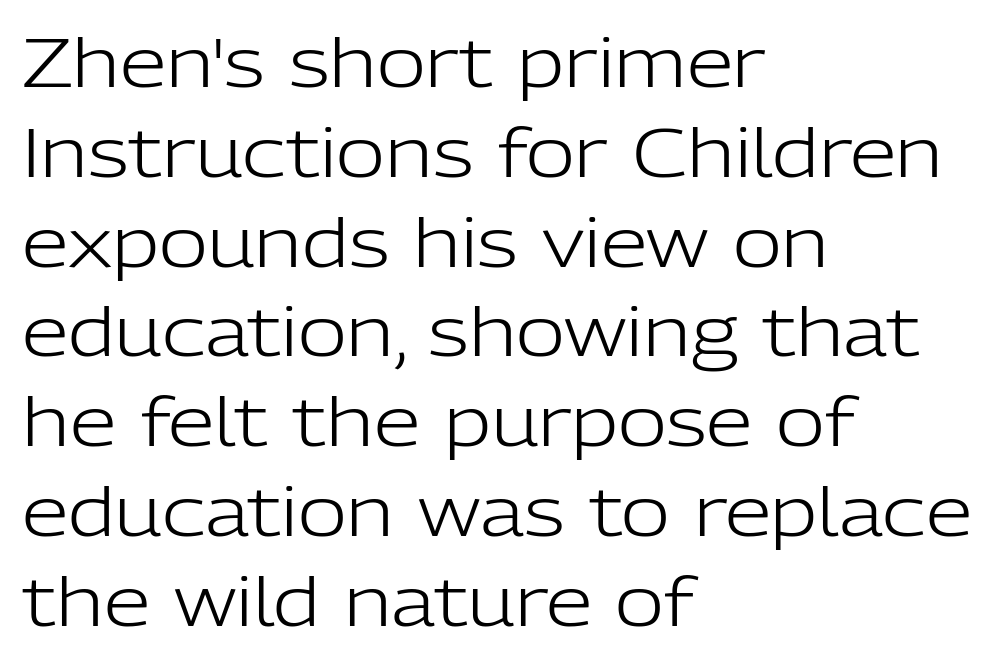
{"serif": "no", "italic": "no", "bold": "no", "weight": "light", "width": "normal", "stroke_contrast": "low", "x_height": "medium", "monospaced": "no", "underline": "no", "align": "left", "line_spacing": "normal", "line_spacing_ratio": 1.34, "letter_spacing": "normal", "letter_spacing_em": 0.0, "glyph_px": 67}
